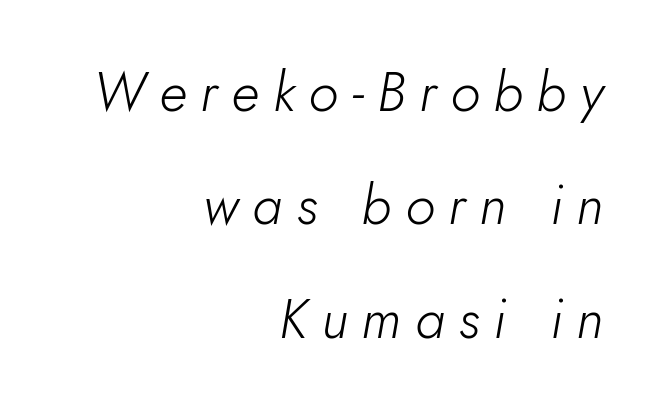
The image shows 55 px light type, italic (leaning right); set right-aligned, loose line spacing (2.06x), unusually wide letter spacing (+0.25 em), not underlined; low stroke contrast and a small x-height.
